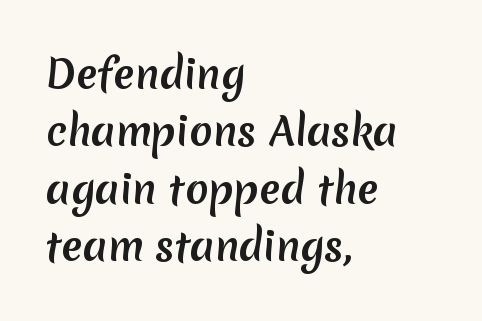
The image shows 39 px sans-serif type; set left-aligned, normal line spacing (1.47x), normal letter spacing, not underlined; medium stroke contrast and a medium x-height.
